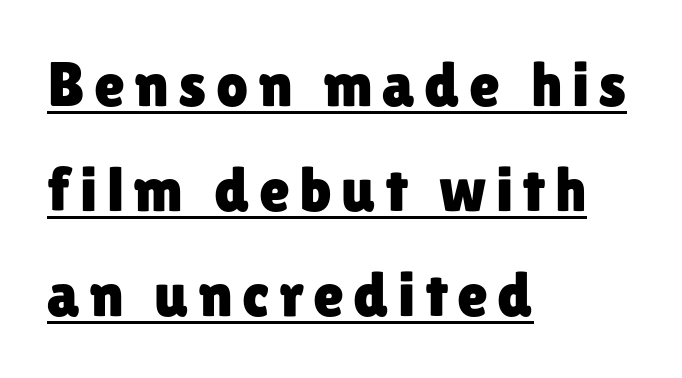
Evenly set lines give the paragraph a standard silhouette. The rendering uses natural spacing where letterforms have individual widths. The lettering is marked with a stroke running underneath it. Upright lettering throughout.
